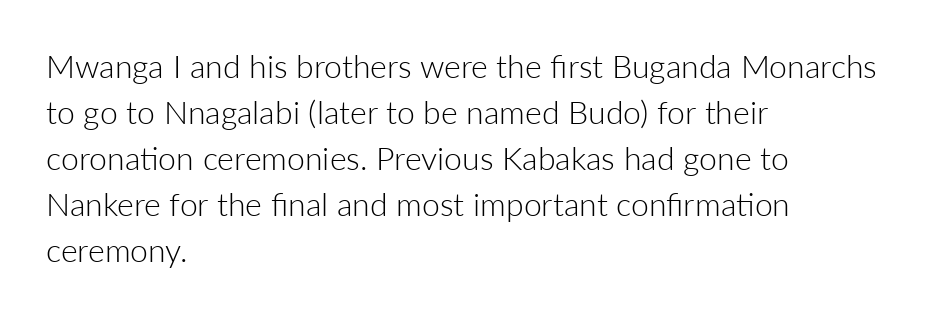
Weight: regular or lighter. Normally led — the rows are evenly, conventionally spaced. Nothing sits at the stroke ends, so this counts as sans-serif. How are the letters spaced? Ordinarily, with no added tracking. Looks like regular typesetting: each glyph gets only the width it needs. Rule under the text: the space is simply empty.
